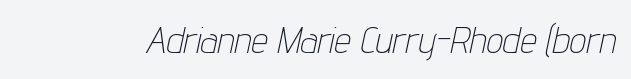
{"italic": "yes", "lean": "right", "slant_degrees": 12, "bold": "no", "weight": "thin", "width": "condensed", "stroke_contrast": "low", "x_height": "medium", "monospaced": "no", "underline": "no", "letter_spacing": "normal", "letter_spacing_em": 0.0, "glyph_px": 37}
